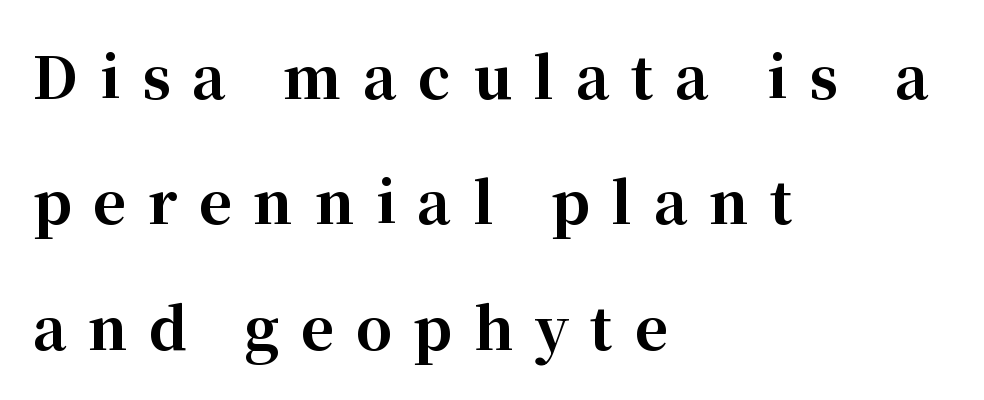
The image shows 57 px bold serif type, upright; set left-aligned, loose line spacing (2.2x), unusually wide letter spacing (+0.38 em), not underlined; high stroke contrast and a medium x-height.
